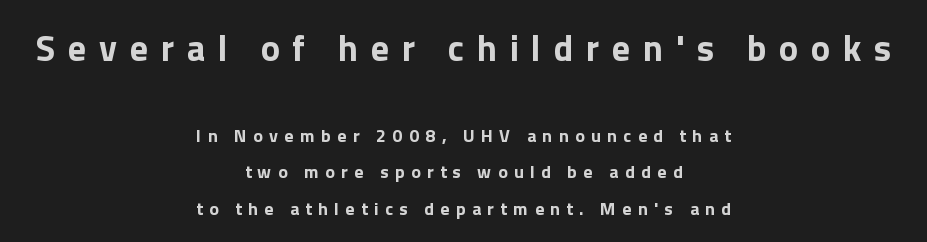
The image shows 36 px bold sans-serif type, upright; set centered, loose line spacing (2.01x), unusually wide letter spacing (+0.35 em), not underlined; the first (top) block is 2.0x larger; a medium x-height.
